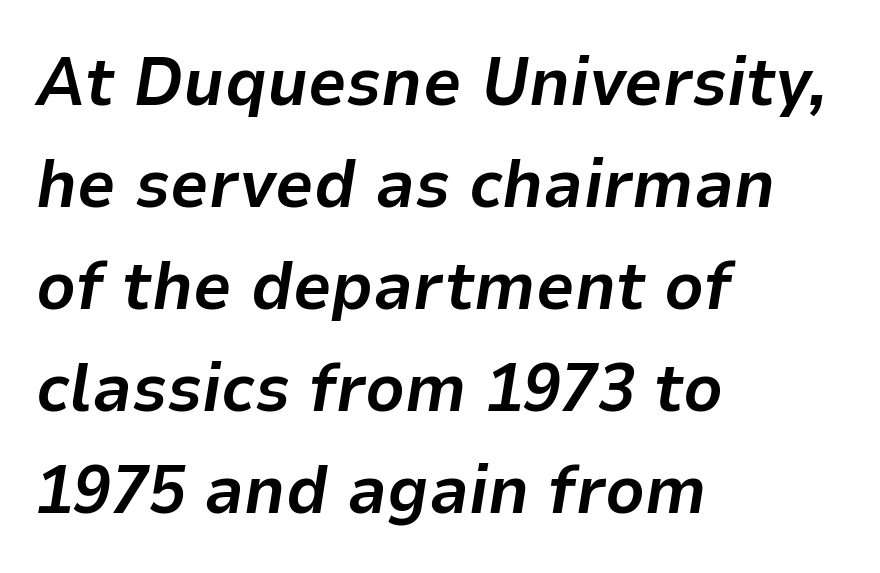
{"italic": "yes", "lean": "right", "slant_degrees": 9, "bold": "yes", "weight": "bold", "width": "normal", "stroke_contrast": "low", "x_height": "medium", "monospaced": "no", "underline": "no", "align": "left", "line_spacing": "normal", "line_spacing_ratio": 1.5, "letter_spacing": "normal", "letter_spacing_em": 0.0, "glyph_px": 68}
